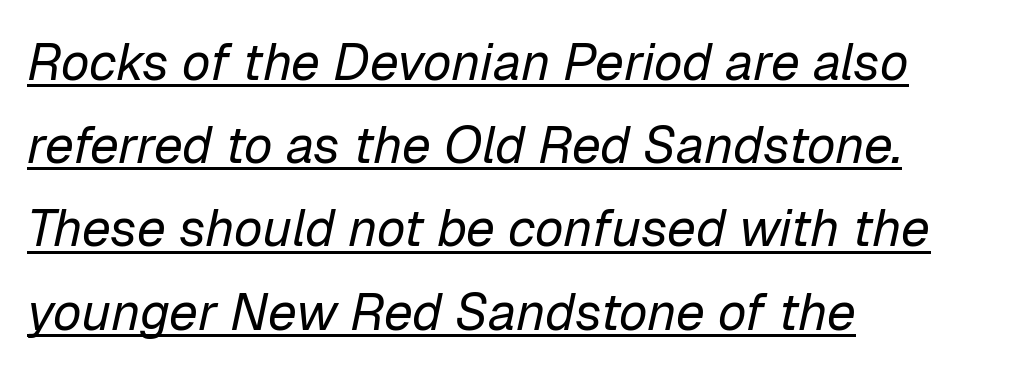
The image shows 52 px regular-weight type, italic (leaning right); set left-aligned, normal line spacing (1.6x), normal letter spacing, underlined; low stroke contrast and a medium x-height.
